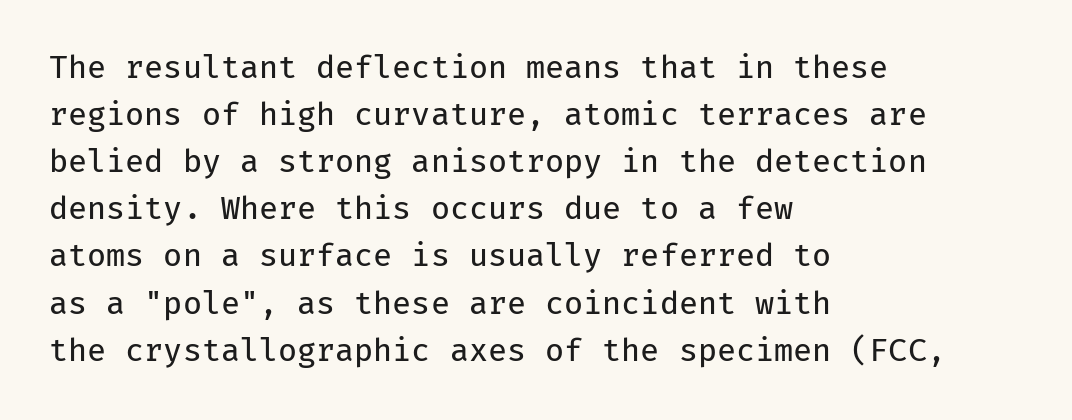
The strokes carry an ordinary text weight at most. The rendering uses typewriter-style spacing with identical character cells. Decoration check: the copy has no underline. The glyphs in this specimen are sans serif. Does the leading feel generous? No, just average. Words appear dense and cohesive because spacing is normal.
